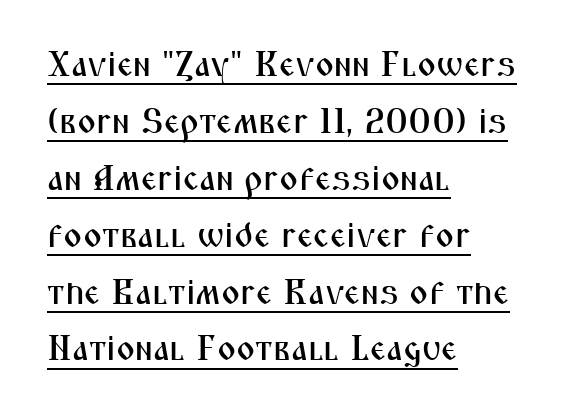
{"serif": "no", "italic": "no", "width": "condensed", "stroke_contrast": "medium", "x_height": "medium", "monospaced": "no", "underline": "yes", "align": "left", "line_spacing": "normal", "line_spacing_ratio": 1.58, "letter_spacing": "normal", "letter_spacing_em": 0.0, "glyph_px": 36}
